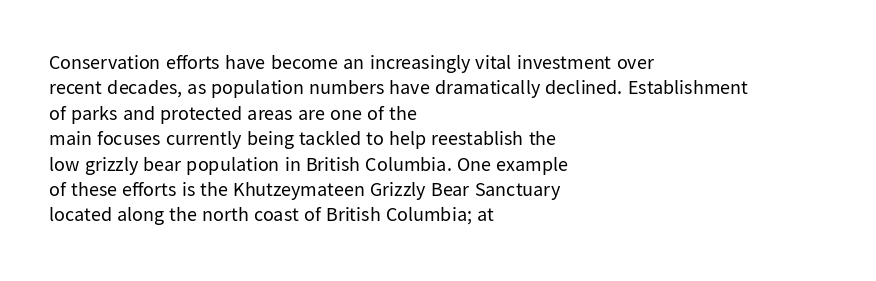
{"italic": "no", "bold": "no", "underline": "no", "align": "left", "line_spacing": "normal", "line_spacing_ratio": 1.27, "letter_spacing": "normal", "letter_spacing_em": 0.0, "glyph_px": 20}
